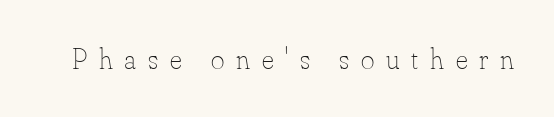
The image shows 29 px thin type, upright; set unusually wide letter spacing (+0.41 em), not underlined; low stroke contrast and a small x-height.
